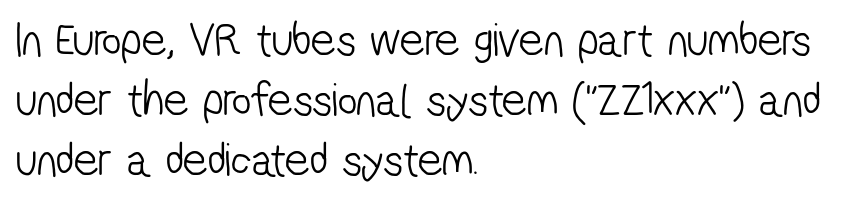
{"serif": "no", "bold": "no", "weight": "light", "width": "condensed", "stroke_contrast": "low", "x_height": "medium", "monospaced": "no", "underline": "no", "align": "left", "line_spacing": "normal", "line_spacing_ratio": 1.25, "letter_spacing": "normal", "letter_spacing_em": 0.0, "glyph_px": 48}
